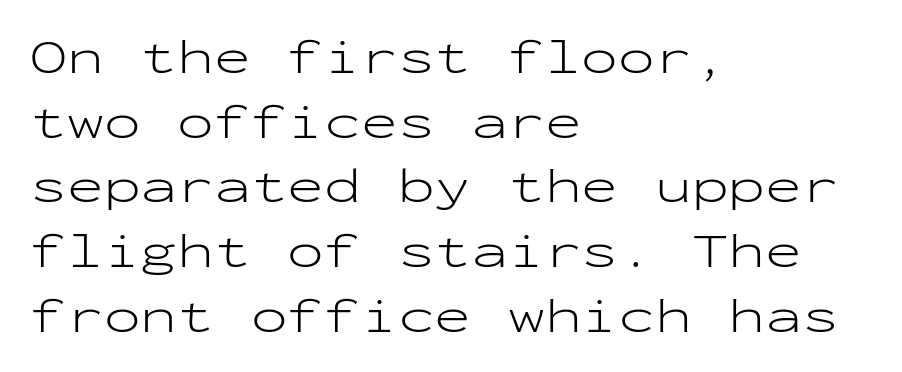
The image shows 49 px light, wide sans-serif type, upright, monospaced; set left-aligned, normal line spacing (1.32x), normal letter spacing, not underlined; low stroke contrast and a medium x-height.
